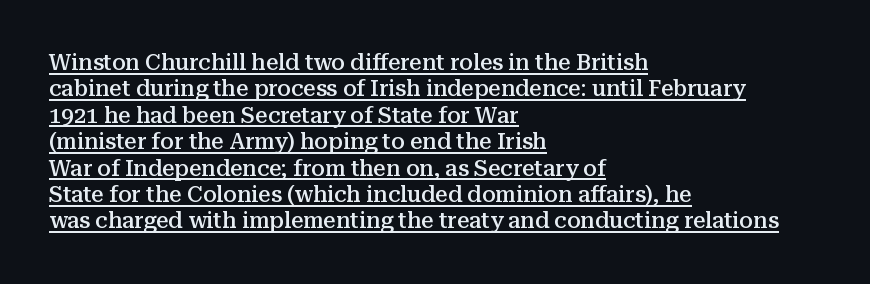
Q: Is the text bold? A: Semi-bold.
Q: Is the text italic (slanted)? A: No, it is upright.
Q: Is the text underlined? A: Yes.
Q: How is the paragraph aligned? A: Left-aligned.
Q: Is the spacing between letters normal or unusually wide? A: Normal.
